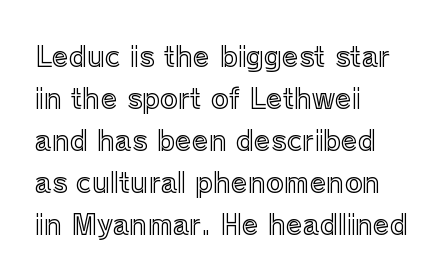
Q: Is the text italic (slanted)? A: No, it is upright.
Q: Is the text underlined? A: No.
Q: How is the paragraph aligned? A: Left-aligned.
Q: Is the spacing between letters normal or unusually wide? A: Normal.
Q: Is the spacing between lines tight, normal or loose? A: Normal.
